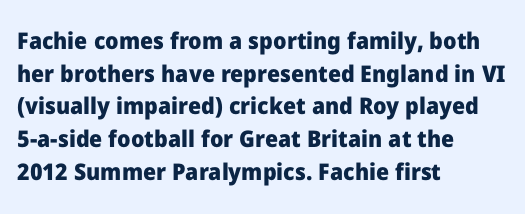
Q: Is the text bold? A: Yes.
Q: Is the text italic (slanted)? A: No, it is upright.
Q: Is the text underlined? A: No.
Q: How is the paragraph aligned? A: Left-aligned.
Q: Is the spacing between letters normal or unusually wide? A: Normal.
Q: Is the spacing between lines tight, normal or loose? A: Normal.
